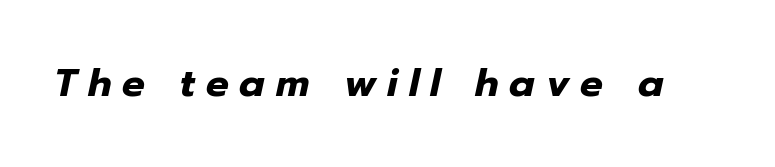
The image shows 38 px heavy type, italic (leaning right); set unusually wide letter spacing (+0.29 em), not underlined; low stroke contrast and a medium x-height.
